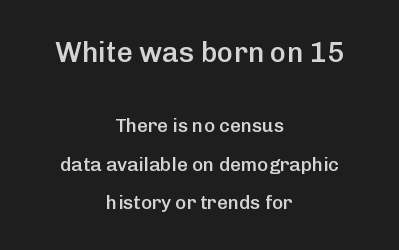
{"serif": "no", "italic": "no", "bold": "semi", "weight": "semibold", "width": "normal", "stroke_contrast": "low", "x_height": "medium", "monospaced": "no", "underline": "no", "align": "center", "line_spacing": "loose", "line_spacing_ratio": 2.03, "letter_spacing": "normal", "letter_spacing_em": 0.0, "larger_block": "first", "size_ratio": 1.47, "glyph_px": 28}
